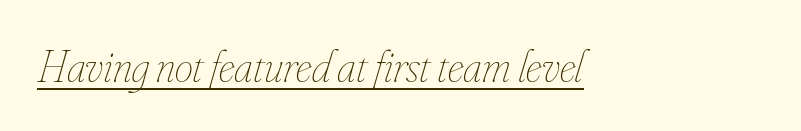
The image shows 46 px thin, condensed type, italic (leaning right); set normal letter spacing, underlined; low stroke contrast and a small x-height.
